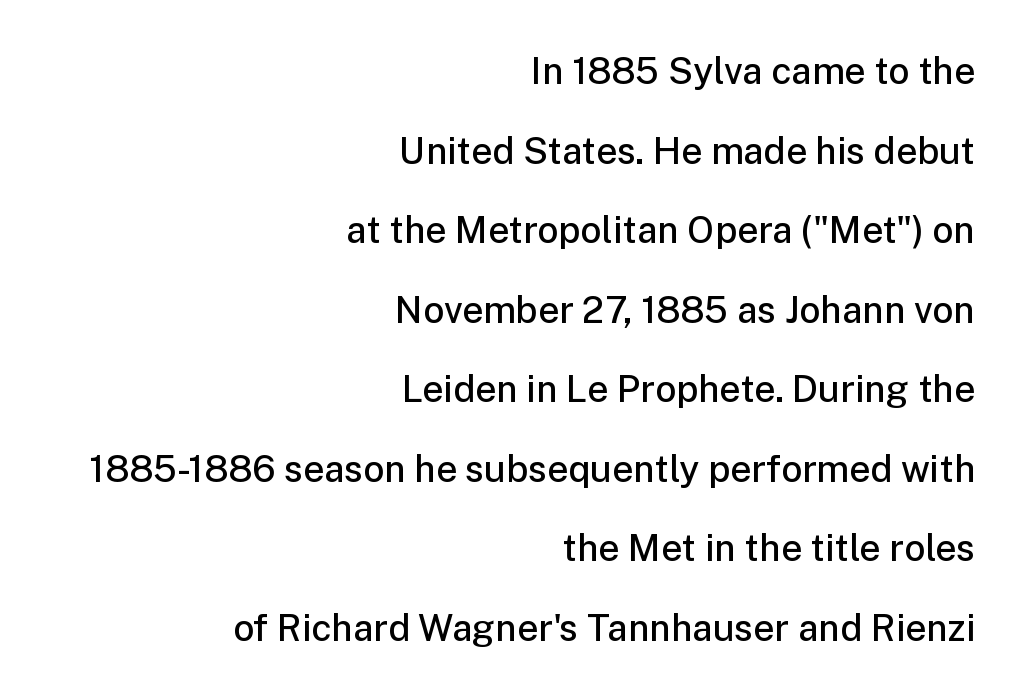
{"serif": "no", "italic": "no", "bold": "semi", "weight": "semibold", "width": "normal", "stroke_contrast": "low", "x_height": "medium", "monospaced": "no", "underline": "no", "align": "right", "line_spacing": "loose", "line_spacing_ratio": 2.15, "letter_spacing": "normal", "letter_spacing_em": 0.0, "glyph_px": 37}
